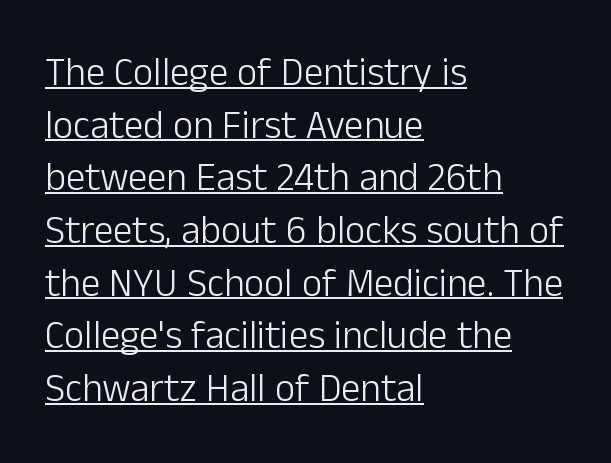
This sample keeps an unexceptional amount of space between lines. How are the letters spaced? Ordinarily, with no added tracking. Counters stay open thanks to moderate or lighter strokes. Left-aligned paragraph, ragged on the right. This rendering features underlined lettering.
